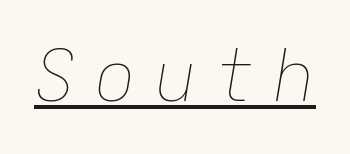
The image shows 71 px thin type, italic (leaning right), monospaced; set unusually wide letter spacing (+0.24 em), underlined; low stroke contrast and a medium x-height.
